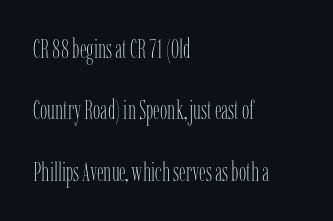
The image shows 26 px text type, upright; set left-aligned, loose line spacing (2.36x), normal letter spacing, not underlined.
